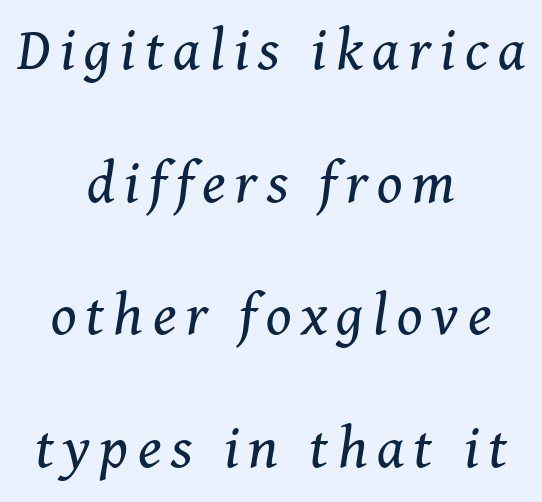
{"serif": "yes", "italic": "yes", "lean": "right", "slant_degrees": 8, "bold": "no", "weight": "regular", "width": "normal", "stroke_contrast": "medium", "x_height": "medium", "monospaced": "no", "underline": "no", "align": "center", "line_spacing": "loose", "line_spacing_ratio": 2.25, "glyph_px": 59}
